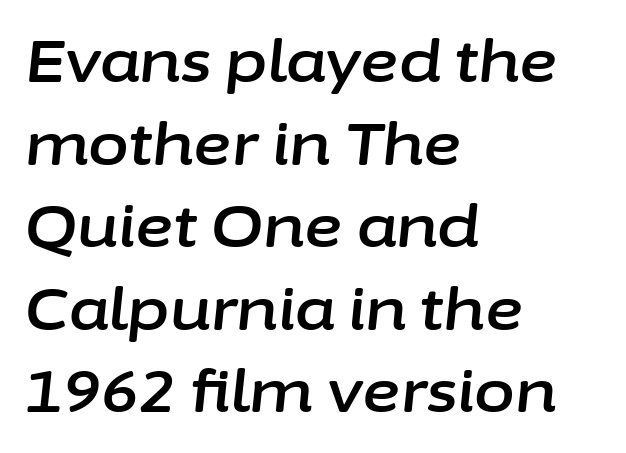
{"italic": "yes", "lean": "right", "slant_degrees": 6, "width": "normal", "stroke_contrast": "low", "x_height": "medium", "monospaced": "no", "underline": "no", "align": "left", "line_spacing": "normal", "line_spacing_ratio": 1.4, "letter_spacing": "normal", "letter_spacing_em": 0.0, "glyph_px": 59}
